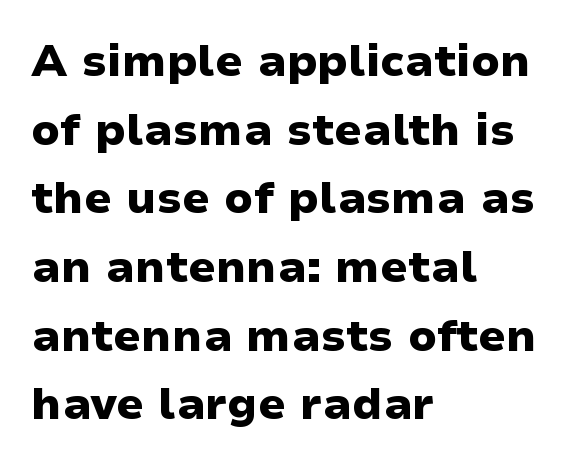
Q: Is the text bold? A: Yes.
Q: Is the text italic (slanted)? A: No, it is upright.
Q: Is the typeface a serif or a sans-serif typeface? A: Sans-serif.
Q: Is the text underlined? A: No.
Q: How is the paragraph aligned? A: Left-aligned.
Q: Is the spacing between letters normal or unusually wide? A: Normal.
Q: Is the spacing between lines tight, normal or loose? A: Normal.
Q: Width (condensed, normal, or wide)? A: Wide.
Q: Stroke contrast? A: Low.
Q: x-height? A: Medium.
Q: Monospaced? A: No.
